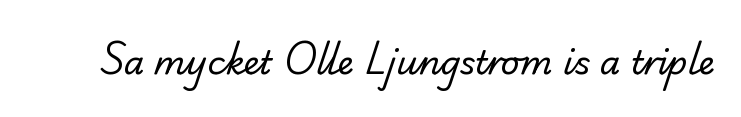
The image shows 33 px regular-weight serif type; set normal letter spacing, not underlined; low stroke contrast and a small x-height.
